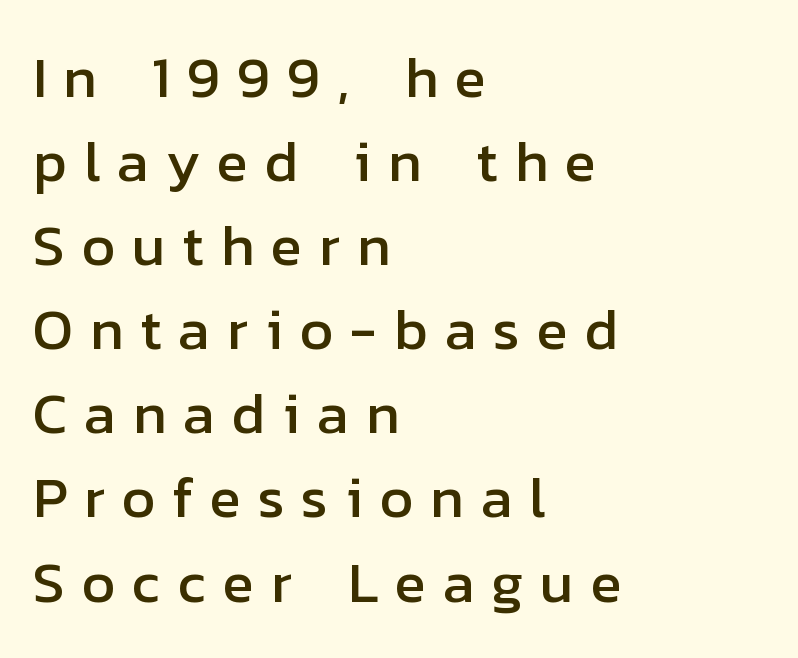
The font family rendered here belongs to the sans-serif group. Do the letters lean? They stand straight. These lines have a slow, spaced-out rhythm from letter to letter. Line starts are locked; line ends wander. The vertical gap from one line to the next is medium. Beneath every word, the page is bare.
